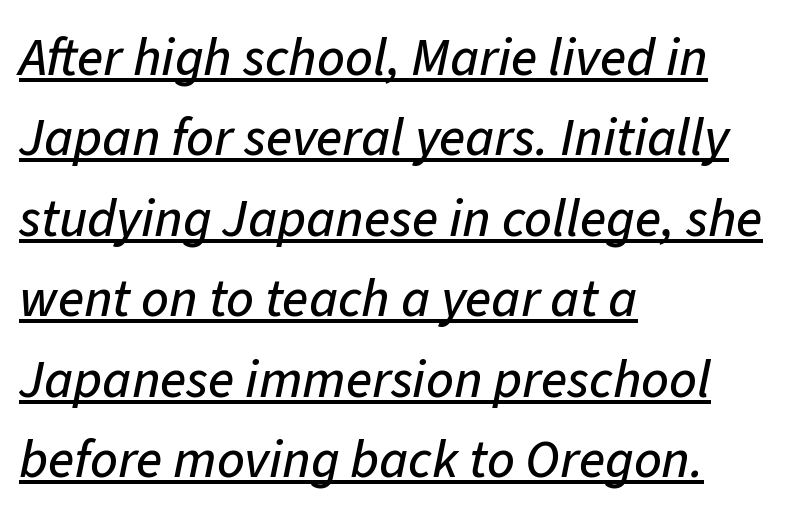
{"italic": "yes", "lean": "right", "slant_degrees": 11, "width": "normal", "stroke_contrast": "low", "x_height": "medium", "monospaced": "no", "underline": "yes", "align": "left", "line_spacing": "normal", "line_spacing_ratio": 1.49, "letter_spacing": "normal", "letter_spacing_em": 0.0, "glyph_px": 54}
